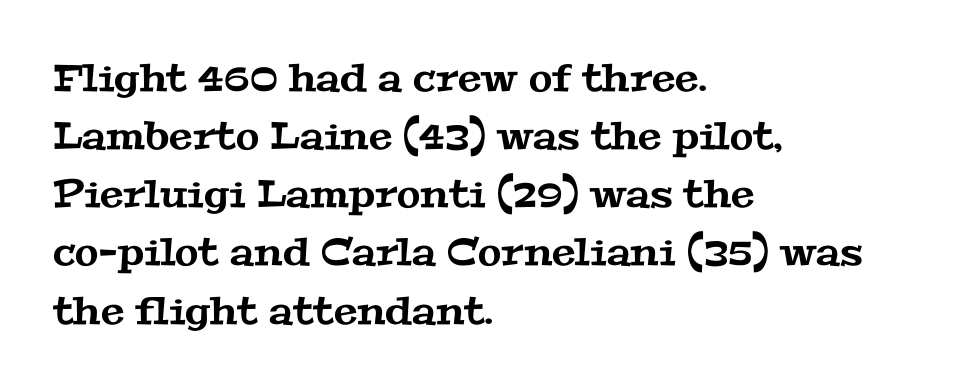
{"serif": "yes", "width": "wide", "stroke_contrast": "medium", "x_height": "medium", "monospaced": "no", "underline": "no", "align": "left", "line_spacing": "normal", "line_spacing_ratio": 1.53, "letter_spacing": "normal", "letter_spacing_em": 0.0, "glyph_px": 38}
